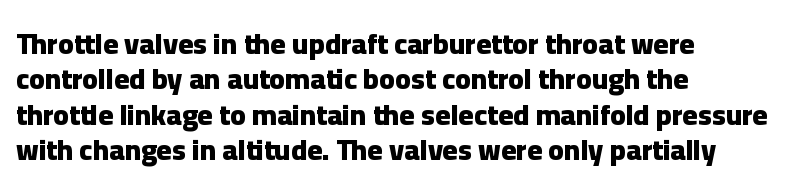
Q: Is the text bold? A: Yes.
Q: Is the text italic (slanted)? A: No, it is upright.
Q: Is the typeface a serif or a sans-serif typeface? A: Sans-serif.
Q: Is the text underlined? A: No.
Q: How is the paragraph aligned? A: Left-aligned.
Q: Is the spacing between letters normal or unusually wide? A: Normal.
Q: Width (condensed, normal, or wide)? A: Normal.
Q: Stroke contrast? A: Low.
Q: x-height? A: Medium.
Q: Monospaced? A: No.
